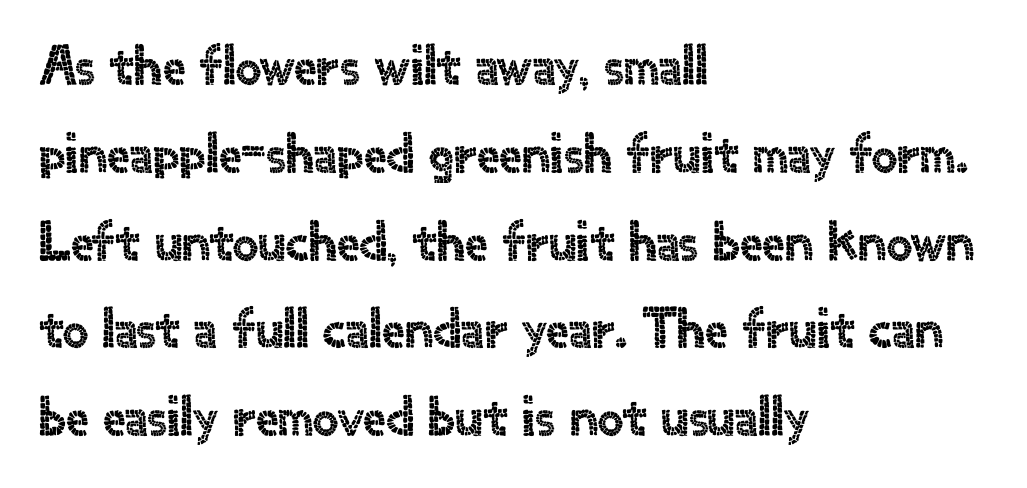
The image shows 57 px sans-serif type, upright; set left-aligned, normal line spacing (1.54x), normal letter spacing, not underlined; a small x-height.
